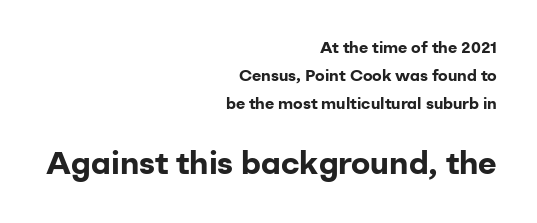
{"serif": "no", "italic": "no", "bold": "yes", "weight": "bold", "width": "normal", "stroke_contrast": "low", "x_height": "medium", "monospaced": "no", "underline": "no", "align": "right", "line_spacing_ratio": 1.74, "letter_spacing": "normal", "letter_spacing_em": 0.0, "larger_block": "second", "size_ratio": 2.0, "glyph_px": 32}
